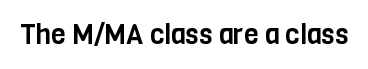
{"italic": "no", "underline": "no", "letter_spacing": "normal", "letter_spacing_em": 0.0, "glyph_px": 27}
